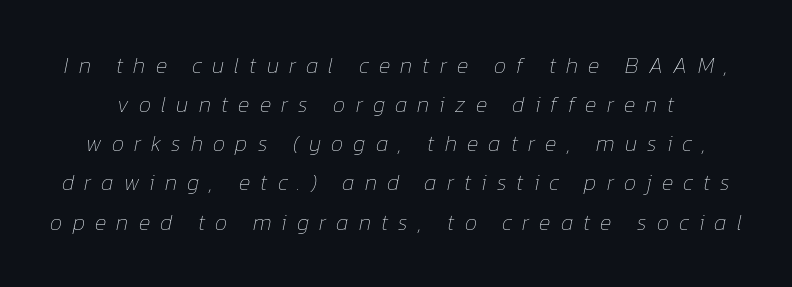
{"italic": "yes", "lean": "right", "slant_degrees": 12, "bold": "no", "underline": "no", "line_spacing_ratio": 1.78, "letter_spacing": "wide", "letter_spacing_em": 0.46, "glyph_px": 22}
